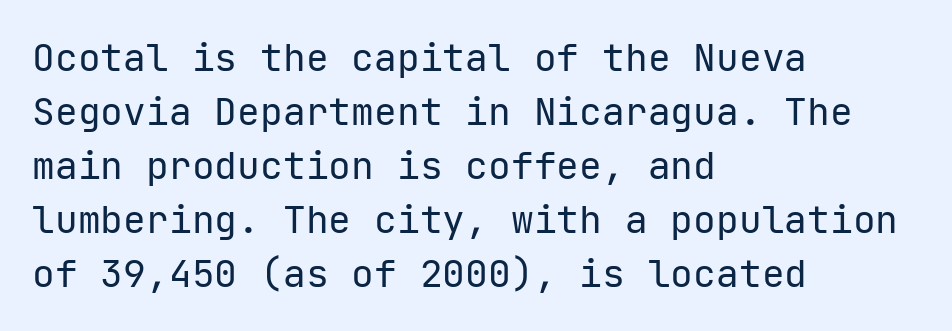
{"serif": "no", "italic": "no", "bold": "no", "weight": "regular", "width": "normal", "stroke_contrast": "low", "x_height": "medium", "underline": "no", "align": "left", "line_spacing": "normal", "line_spacing_ratio": 1.42, "letter_spacing": "normal", "letter_spacing_em": 0.0, "glyph_px": 38}
